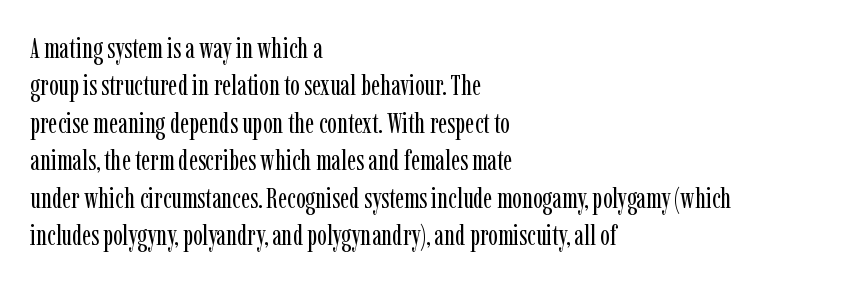
The image shows 29 px regular-weight, condensed serif type, upright; set left-aligned, normal line spacing (1.29x), normal letter spacing, not underlined; low stroke contrast and a medium x-height.
